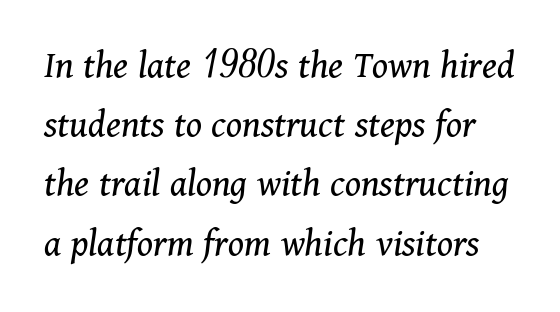
{"serif": "yes", "italic": "yes", "lean": "right", "slant_degrees": 11, "bold": "no", "weight": "regular", "width": "normal", "stroke_contrast": "medium", "x_height": "medium", "monospaced": "no", "underline": "no", "line_spacing": "normal", "line_spacing_ratio": 1.48, "letter_spacing": "normal", "letter_spacing_em": 0.0, "glyph_px": 40}
